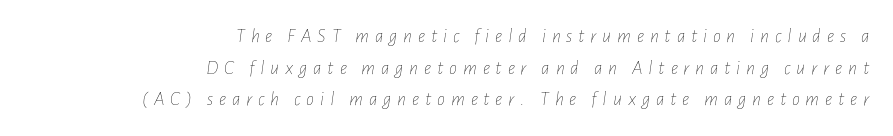
{"italic": "yes", "lean": "right", "slant_degrees": 7, "bold": "no", "underline": "no", "align": "right", "line_spacing": "normal", "line_spacing_ratio": 1.58, "letter_spacing": "wide", "letter_spacing_em": 0.29, "glyph_px": 20}
